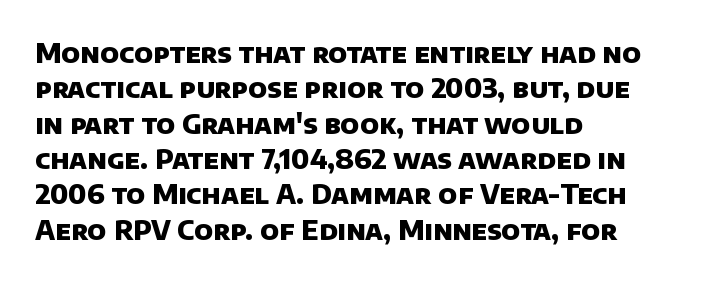
In terms of leading, this rendering sits right in the middle. The gaps between neighbouring characters are ordinary and unremarkable. The baseline area is clear. Chunky letters — that's bold for sure. The setting favours the left margin, as ordinary paragraphs usually do.
